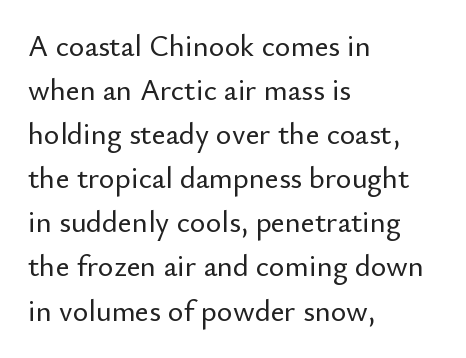
The image shows 30 px sans-serif type, upright; set left-aligned, normal line spacing (1.47x), normal letter spacing, not underlined; low stroke contrast and a small x-height.
